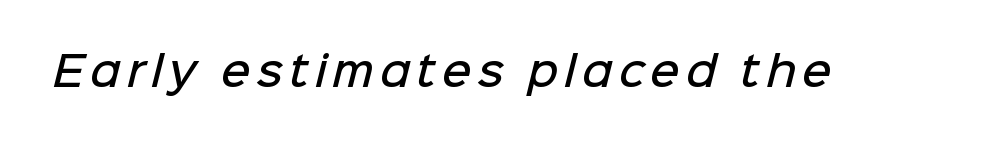
The image shows 41 px semibold sans-serif type; set not underlined; low stroke contrast and a medium x-height.
